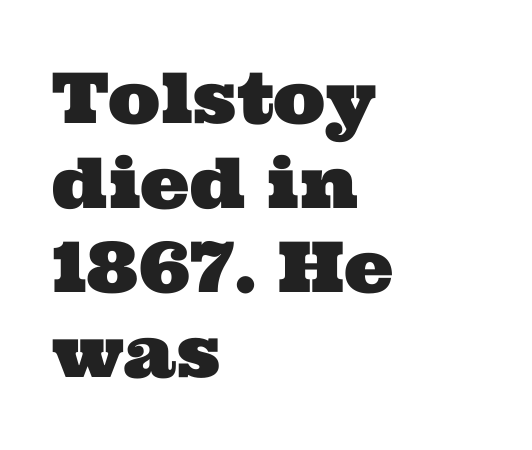
The lines in this sample share a left origin and differ only in where they stop. Proportional: the letters do not fall into vertical columns. Yep, those are serifs on the letters. You could call the tracking neutral — neither tight nor loose. Descenders are the only things crossing below the line.
